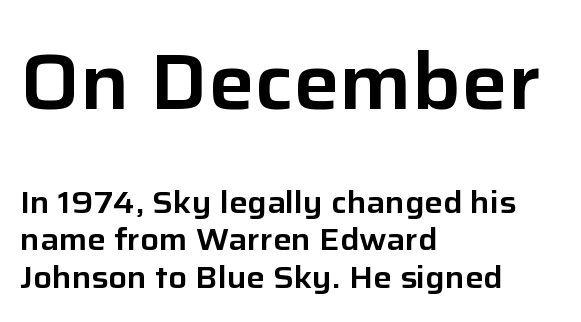
The image shows 78 px sans-serif type, upright; set left-aligned, line spacing 1.21x, normal letter spacing, not underlined; the first (top) block is 2.52x larger; low stroke contrast and a medium x-height.
